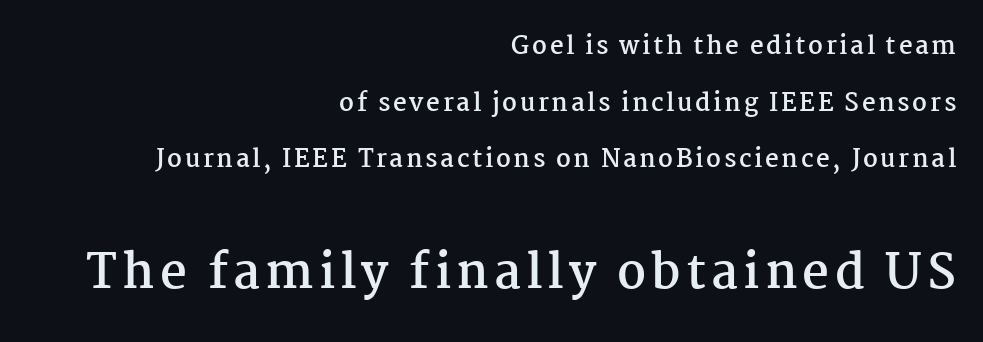
{"serif": "yes", "italic": "no", "bold": "yes", "weight": "semibold", "width": "normal", "stroke_contrast": "medium", "x_height": "medium", "monospaced": "no", "underline": "no", "align": "right", "line_spacing": "loose", "line_spacing_ratio": 2.36, "larger_block": "second", "size_ratio": 1.96, "glyph_px": 47}
